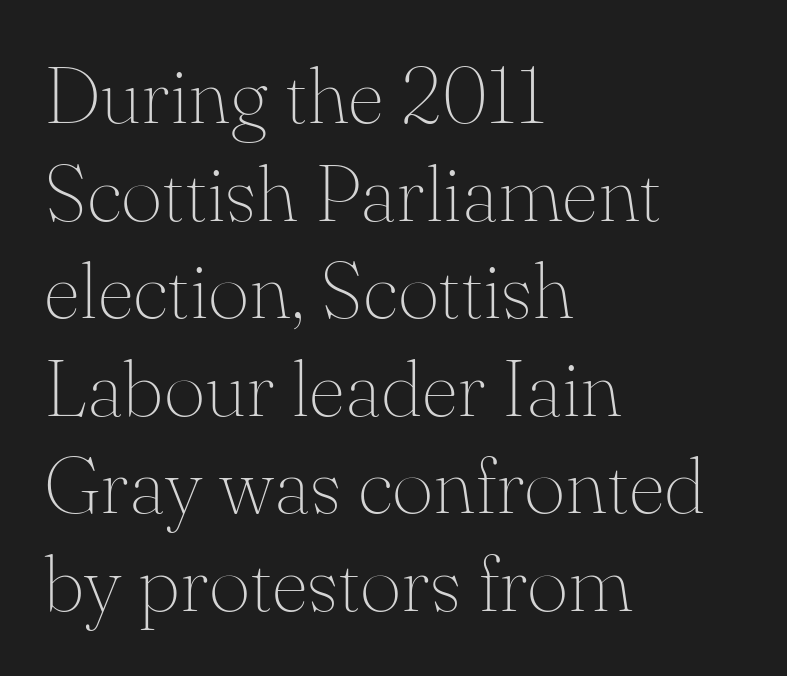
{"serif": "yes", "italic": "no", "bold": "no", "weight": "thin", "width": "normal", "stroke_contrast": "medium", "x_height": "small", "monospaced": "no", "underline": "no", "align": "left", "line_spacing_ratio": 1.22, "letter_spacing": "normal", "letter_spacing_em": 0.0, "glyph_px": 80}
